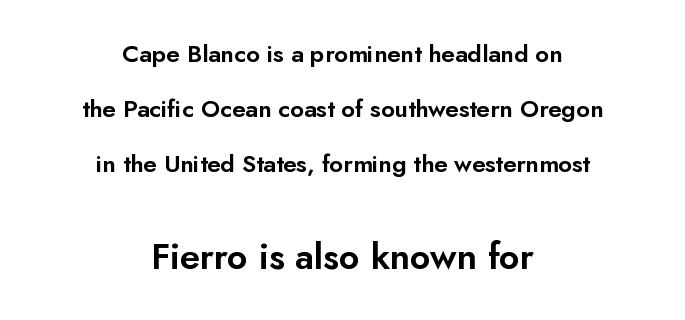
The image shows 36 px sans-serif type, upright; set centered, loose line spacing (2.3x), normal letter spacing, not underlined; the second (bottom) block is 1.5x larger; low stroke contrast and a small x-height.
